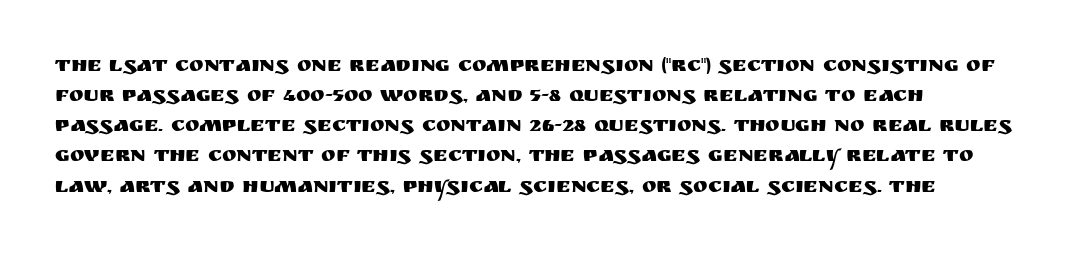
{"italic": "no", "underline": "no", "align": "left", "line_spacing": "normal", "line_spacing_ratio": 1.37, "letter_spacing": "normal", "letter_spacing_em": 0.0, "glyph_px": 22}
